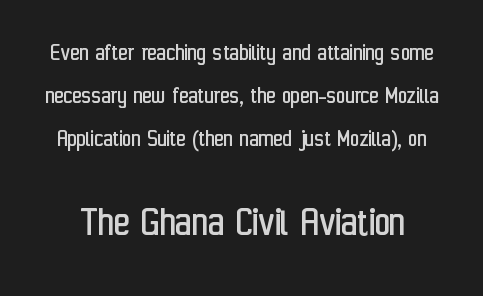
{"serif": "no", "italic": "no", "bold": "no", "weight": "regular", "width": "condensed", "stroke_contrast": "low", "x_height": "medium", "monospaced": "no", "underline": "no", "line_spacing_ratio": 1.72, "letter_spacing": "normal", "letter_spacing_em": 0.0, "larger_block": "second", "size_ratio": 1.72, "glyph_px": 43}
